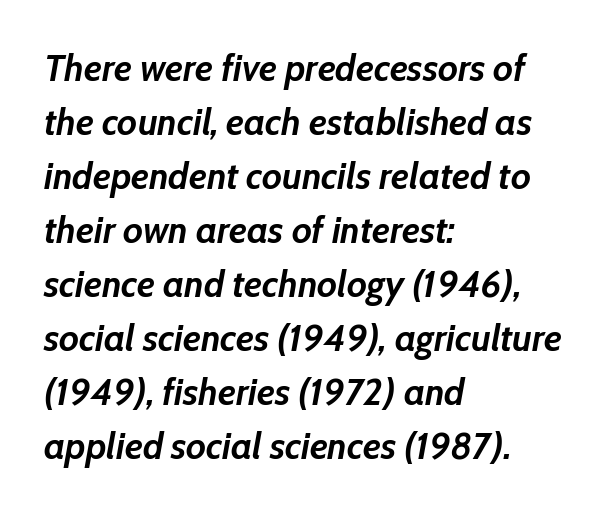
The rendering anchors every line to the left-hand side. Vertically, the passage feels balanced, rows spaced as you'd expect. Students, note that the glyphs here touch the page at normal intervals. Students, this is bold: see how much ink each stroke carries. Descenders are the only things crossing below the line. Quick note: italic.
